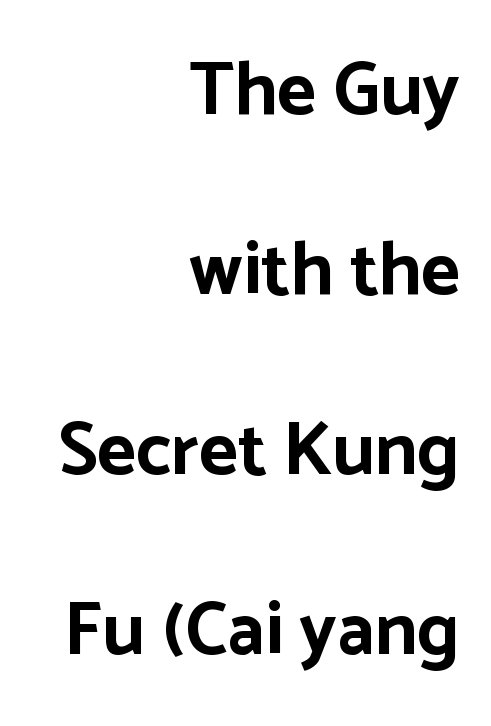
Check the space under the baseline: it is left empty. The passage shown is typeset with a sans-serif family. A typesetter would call this proportional, since set widths differ per character. The rendering uses a large line-height, opening up the rows. Letter spacing: default. A typesetter would mark this as roman, not italic.
